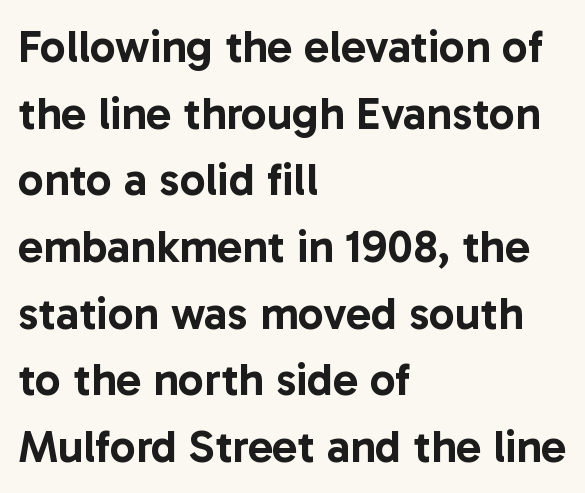
The image shows 46 px sans-serif type, upright; set left-aligned, normal line spacing (1.45x), normal letter spacing, not underlined; low stroke contrast and a medium x-height.
